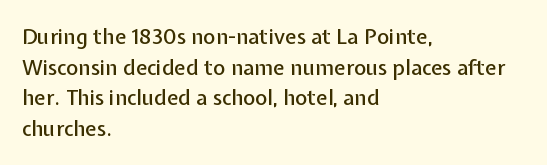
Q: Is the text italic (slanted)? A: No, it is upright.
Q: Is the text underlined? A: No.
Q: How is the paragraph aligned? A: Left-aligned.
Q: Is the spacing between letters normal or unusually wide? A: Normal.
Q: Is the spacing between lines tight, normal or loose? A: Normal.
